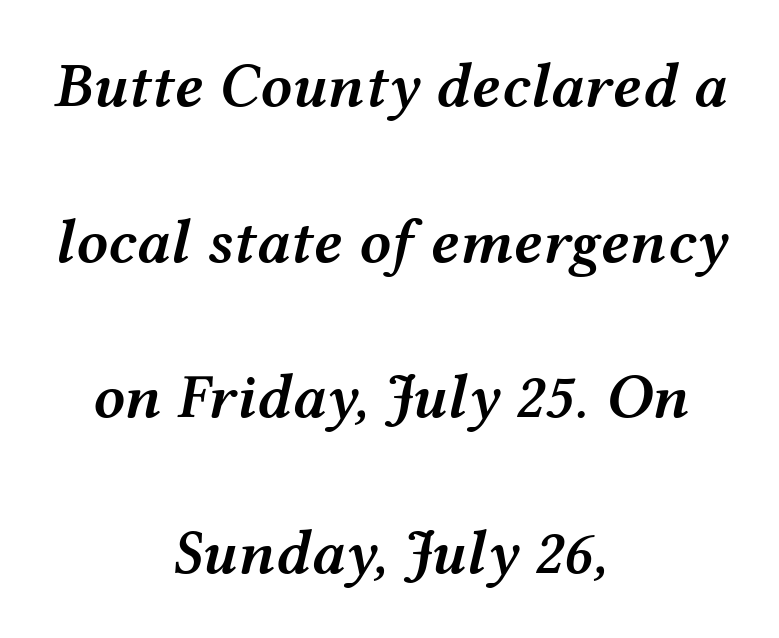
The image shows 63 px semibold, wide type, italic (leaning right); set centered, loose line spacing (2.47x), normal letter spacing, not underlined; medium stroke contrast and a medium x-height.
